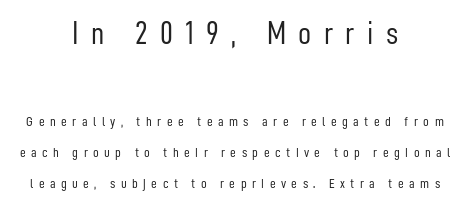
Is this a heavy cut? Hardly; it is regular or lighter. How would I describe the line gaps? Wide and relaxed. Each line is balanced around a shared central axis. Think of a printed novel: that variable character pitch is what you see here. Unmarked baselines from the first word to the last. In this sample the first text group is rendered at the bigger scale.
